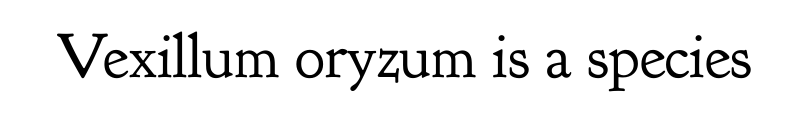
Check the space under the baseline: it is left empty. Characters follow at the spacing the type designer built in. The strokes are not fattened; the text isn't bold. The typeface chosen for these lines features serifs.
